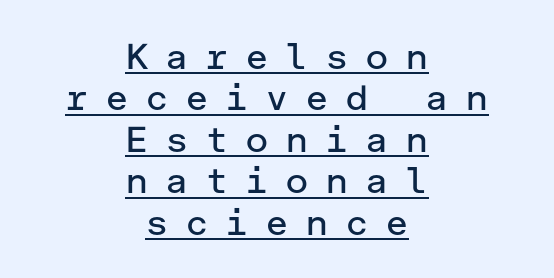
{"serif": "no", "italic": "no", "bold": "no", "weight": "regular", "width": "normal", "stroke_contrast": "low", "x_height": "medium", "underline": "yes", "align": "center", "line_spacing": "tight", "line_spacing_ratio": 1.15, "letter_spacing": "wide", "letter_spacing_em": 0.45, "glyph_px": 36}
